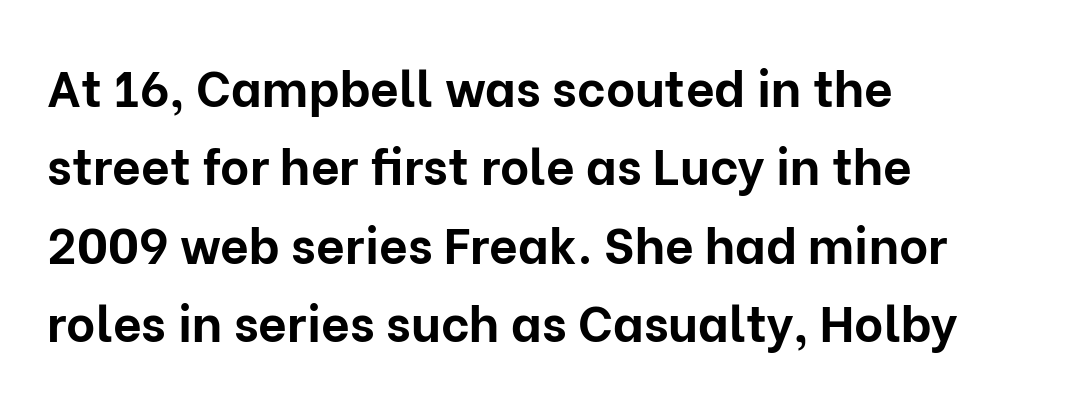
{"serif": "no", "italic": "no", "bold": "yes", "weight": "bold", "width": "normal", "stroke_contrast": "low", "x_height": "medium", "monospaced": "no", "underline": "no", "align": "left", "line_spacing": "normal", "line_spacing_ratio": 1.57, "letter_spacing": "normal", "letter_spacing_em": 0.0, "glyph_px": 50}
